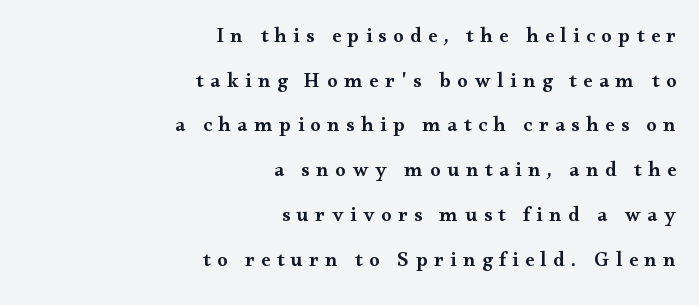
The image shows 21 px text type, upright; set right-aligned, loose line spacing (2.13x), unusually wide letter spacing (+0.31 em), not underlined.
